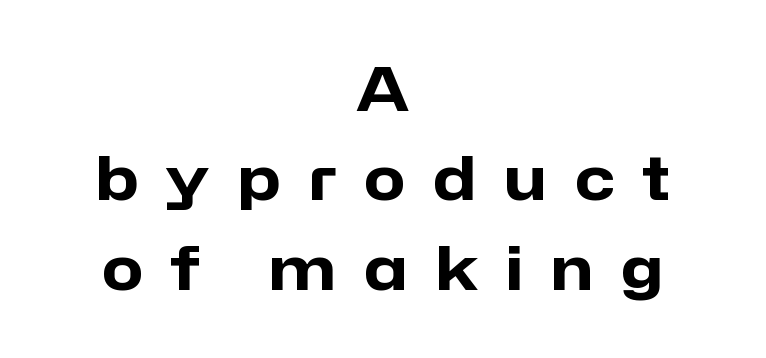
The image shows 60 px heavy sans-serif type, upright; set centered, normal line spacing (1.49x), unusually wide letter spacing (+0.46 em), not underlined; low stroke contrast and a medium x-height.
